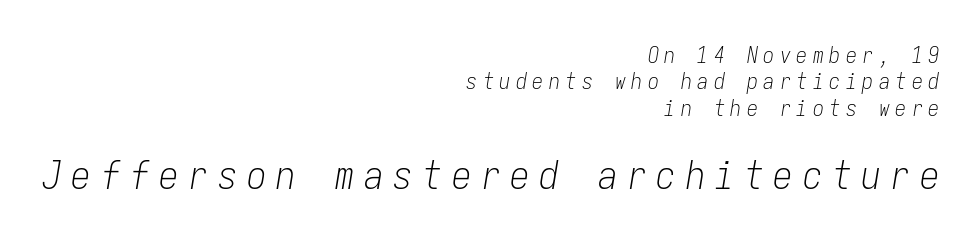
{"italic": "yes", "lean": "right", "slant_degrees": 9, "bold": "no", "weight": "light", "width": "condensed", "stroke_contrast": "low", "x_height": "medium", "monospaced": "yes", "underline": "no", "align": "right", "line_spacing_ratio": 1.2, "letter_spacing": "wide", "letter_spacing_em": 0.25, "larger_block": "second", "size_ratio": 1.77, "glyph_px": 39}
